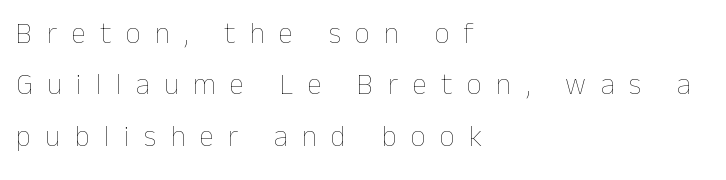
{"italic": "no", "bold": "no", "weight": "thin", "width": "normal", "stroke_contrast": "low", "x_height": "medium", "monospaced": "no", "underline": "no", "align": "left", "line_spacing_ratio": 1.77, "letter_spacing": "wide", "letter_spacing_em": 0.5, "glyph_px": 29}
